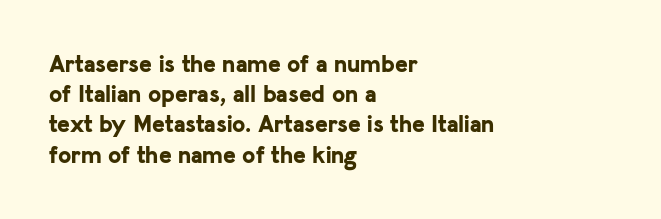
{"italic": "no", "bold": "yes", "underline": "no", "align": "left", "line_spacing": "normal", "line_spacing_ratio": 1.26, "letter_spacing": "normal", "letter_spacing_em": 0.0, "glyph_px": 24}
